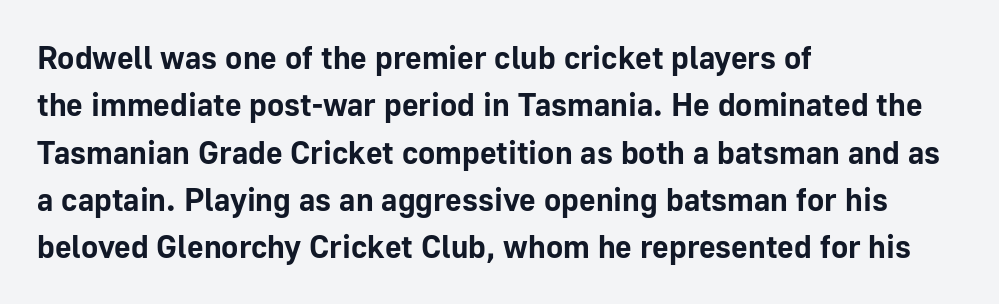
{"serif": "no", "italic": "no", "bold": "yes", "weight": "bold", "width": "normal", "stroke_contrast": "low", "x_height": "medium", "monospaced": "no", "underline": "no", "align": "left", "line_spacing": "normal", "line_spacing_ratio": 1.48, "letter_spacing": "normal", "letter_spacing_em": 0.0, "glyph_px": 32}
